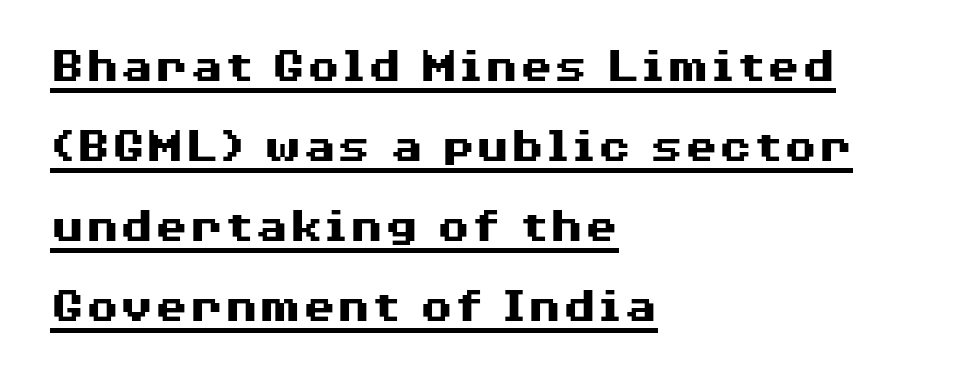
Style check: upright. Somebody hit Ctrl+U on this one — the words are underlined. Proportional: the letters do not fall into vertical columns. Quick note: interline space is typical.
